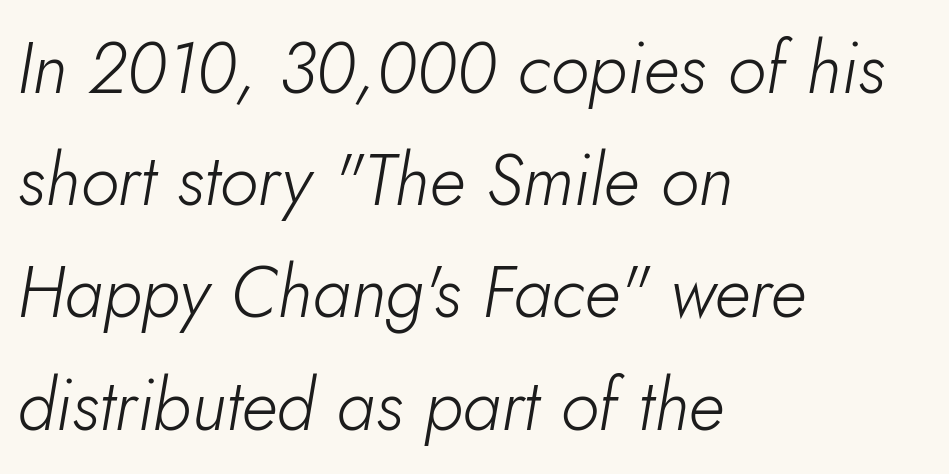
Q: Is the text bold? A: No.
Q: Is the text italic (slanted)? A: Yes, it leans right by about 5 degrees.
Q: Is the text underlined? A: No.
Q: How is the paragraph aligned? A: Left-aligned.
Q: Is the spacing between letters normal or unusually wide? A: Normal.
Q: Is the spacing between lines tight, normal or loose? A: Normal.
Q: Width (condensed, normal, or wide)? A: Normal.
Q: Stroke contrast? A: Low.
Q: x-height? A: Small.
Q: Monospaced? A: No.
